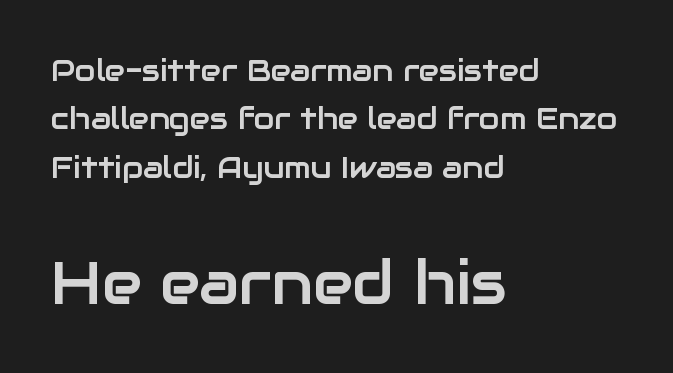
The image shows 60 px sans-serif type, upright; set left-aligned, normal line spacing (1.61x), normal letter spacing, not underlined; the second (bottom) block is 2.0x larger; low stroke contrast and a medium x-height.
